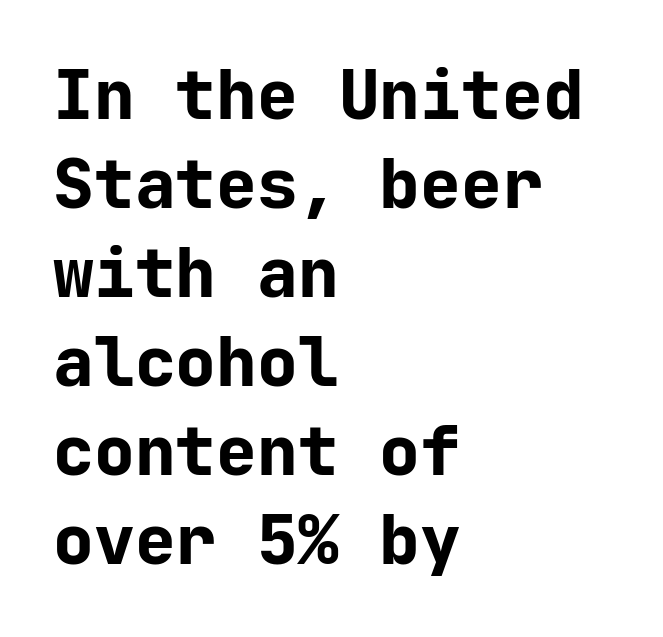
Q: Is the text bold? A: Yes.
Q: Is the text italic (slanted)? A: No, it is upright.
Q: Is the typeface a serif or a sans-serif typeface? A: Sans-serif.
Q: Is the text underlined? A: No.
Q: How is the paragraph aligned? A: Left-aligned.
Q: Is the spacing between letters normal or unusually wide? A: Normal.
Q: Is the spacing between lines tight, normal or loose? A: Normal.
Q: Width (condensed, normal, or wide)? A: Normal.
Q: Stroke contrast? A: Low.
Q: x-height? A: Medium.
Q: Monospaced? A: Yes.
